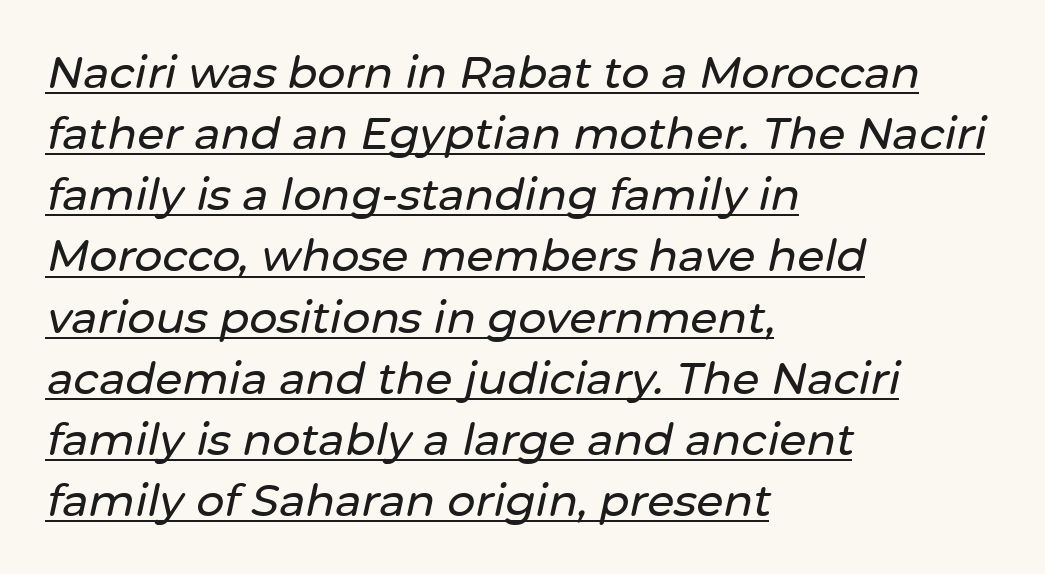
{"italic": "yes", "lean": "right", "slant_degrees": 12, "width": "normal", "stroke_contrast": "low", "x_height": "medium", "monospaced": "no", "underline": "yes", "align": "left", "line_spacing": "normal", "line_spacing_ratio": 1.39, "letter_spacing": "normal", "letter_spacing_em": 0.0, "glyph_px": 44}
